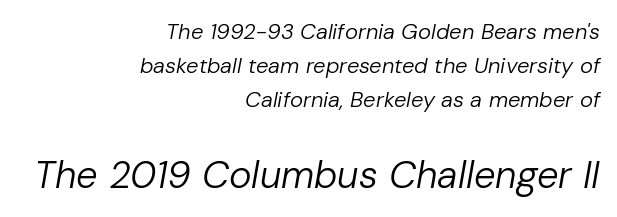
The image shows 38 px regular-weight type, italic (leaning right); set right-aligned, normal line spacing (1.55x), normal letter spacing, not underlined; the second (bottom) block is 1.73x larger; low stroke contrast and a medium x-height.
